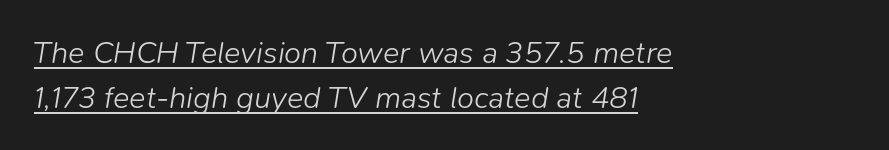
{"italic": "yes", "lean": "right", "slant_degrees": 9, "bold": "no", "weight": "light", "width": "normal", "stroke_contrast": "low", "x_height": "medium", "monospaced": "no", "underline": "yes", "align": "left", "line_spacing": "normal", "line_spacing_ratio": 1.45, "letter_spacing": "normal", "letter_spacing_em": 0.0, "glyph_px": 31}
